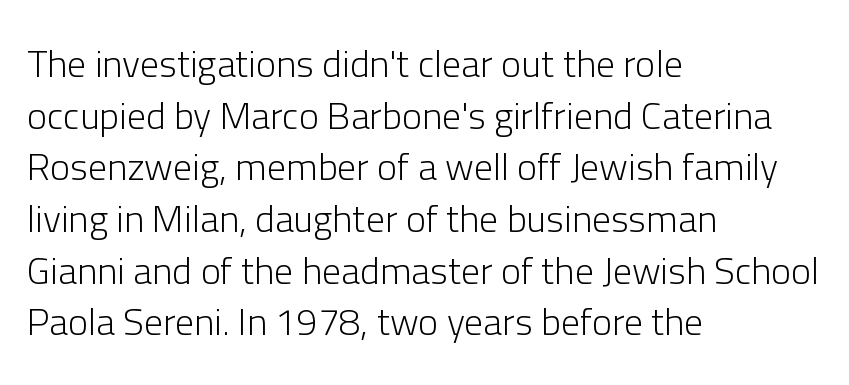
Q: Is the text bold? A: No.
Q: Is the text italic (slanted)? A: No, it is upright.
Q: Is the typeface a serif or a sans-serif typeface? A: Sans-serif.
Q: Is the text underlined? A: No.
Q: How is the paragraph aligned? A: Left-aligned.
Q: Is the spacing between letters normal or unusually wide? A: Normal.
Q: Is the spacing between lines tight, normal or loose? A: Normal.
Q: Width (condensed, normal, or wide)? A: Normal.
Q: Stroke contrast? A: Low.
Q: x-height? A: Medium.
Q: Monospaced? A: No.
